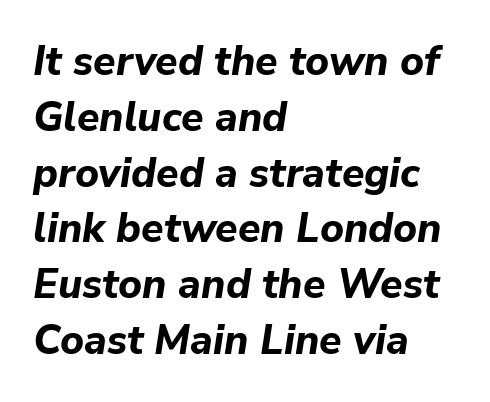
The passage shown is emphatically bold. The rendering keeps characters at their native spacing. Type without underlining. Varying glyph widths throughout — classic text-font behaviour. The whole block is typeset with a tilt. The passage shown stacks its lines at a standard gap.
